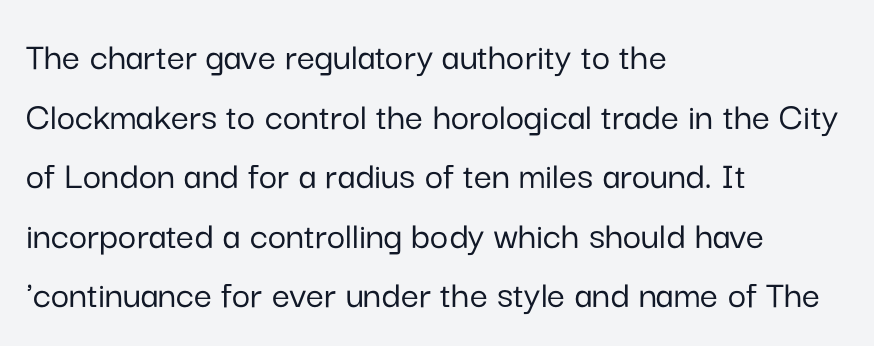
A sans-serif font was chosen for this passage. Does the copy run flush right? No — it runs flush left. Leading: standard. Do the letters lean? They stand straight. The foot of each line stays bare and open.
